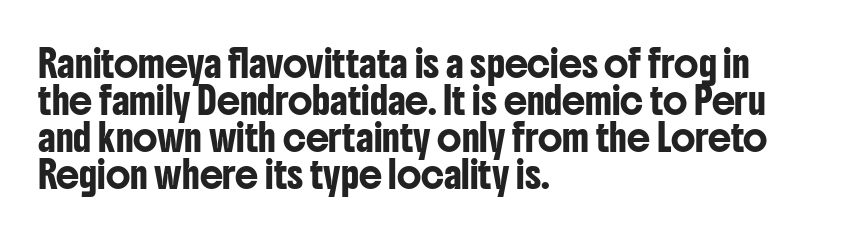
Q: Is the text italic (slanted)? A: No, it is upright.
Q: Is the text underlined? A: No.
Q: How is the paragraph aligned? A: Left-aligned.
Q: Is the spacing between letters normal or unusually wide? A: Normal.
Q: Is the spacing between lines tight, normal or loose? A: Normal.
